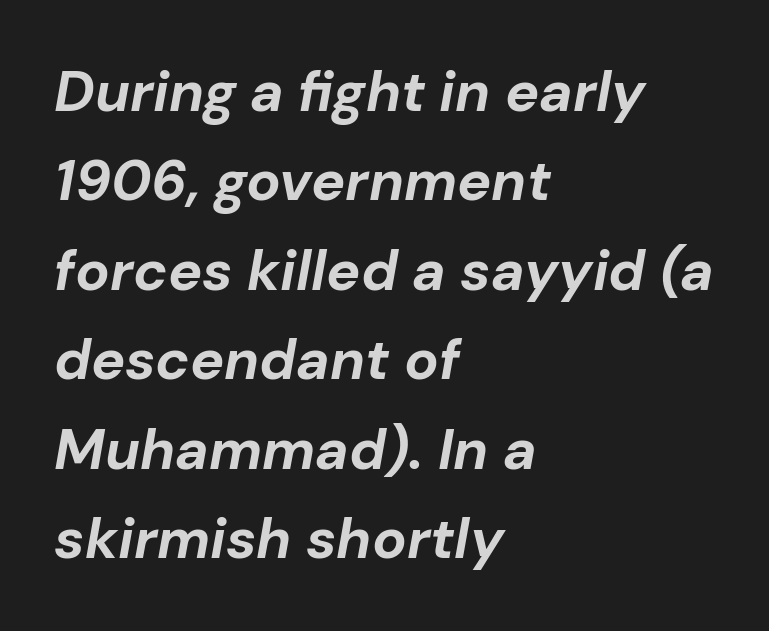
The image shows 57 px bold type, italic (leaning right); set left-aligned, normal line spacing (1.57x), normal letter spacing, not underlined; low stroke contrast and a medium x-height.
